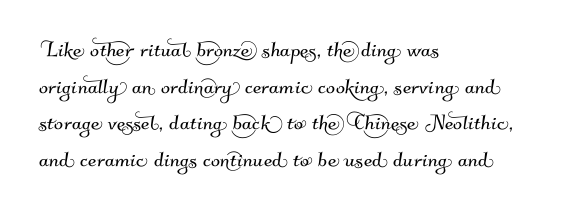
Q: Is the text underlined? A: No.
Q: How is the paragraph aligned? A: Left-aligned.
Q: Is the spacing between letters normal or unusually wide? A: Normal.
Q: Is the spacing between lines tight, normal or loose? A: Normal.
